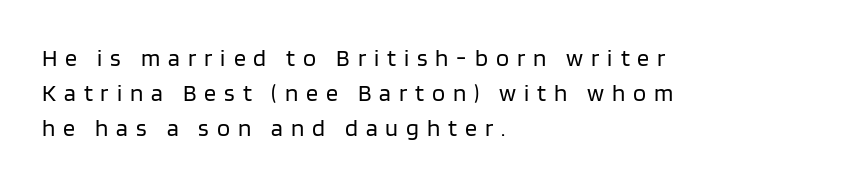
The typesetter chose a ragged-right arrangement here. Is there any slant? The stems are plumb. The passage shown is not underscored anywhere. The passage shown has open, widely tracked lettering throughout. The letters look calm and open, with moderate or lighter stems. The passage shown stacks its lines at a standard gap.
